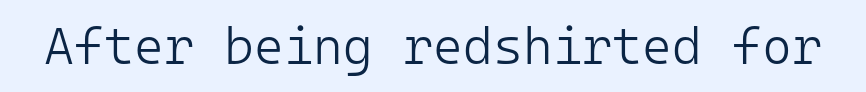
The image shows 51 px light sans-serif type, upright, monospaced; set normal letter spacing, not underlined; low stroke contrast and a medium x-height.
